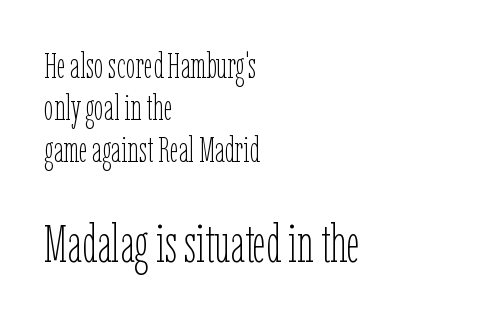
The image shows 52 px thin, condensed type, upright; set left-aligned, line spacing 1.2x, normal letter spacing, not underlined; the second (bottom) block is 1.49x larger; low stroke contrast and a medium x-height.
